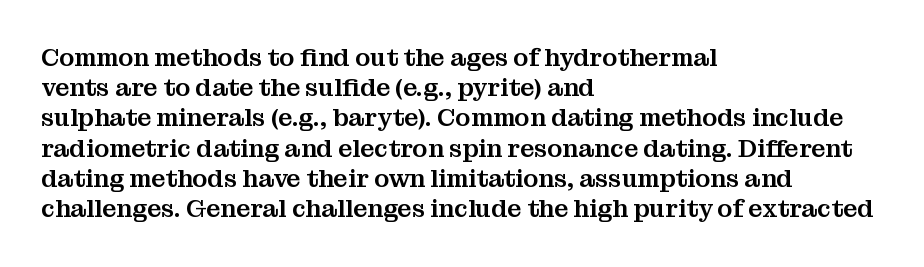
{"italic": "no", "underline": "no", "align": "left", "line_spacing_ratio": 1.21, "letter_spacing": "normal", "letter_spacing_em": 0.0, "glyph_px": 25}
